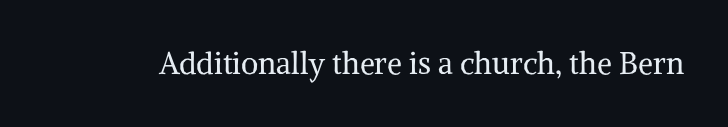
A bare baseline throughout the passage. These lines are composed in type with serifs. It's the straight-up-and-down kind of type. The letters advance in unequal steps, a hallmark of proportional type. Between one letter and the next there's only the usual sliver of space.
